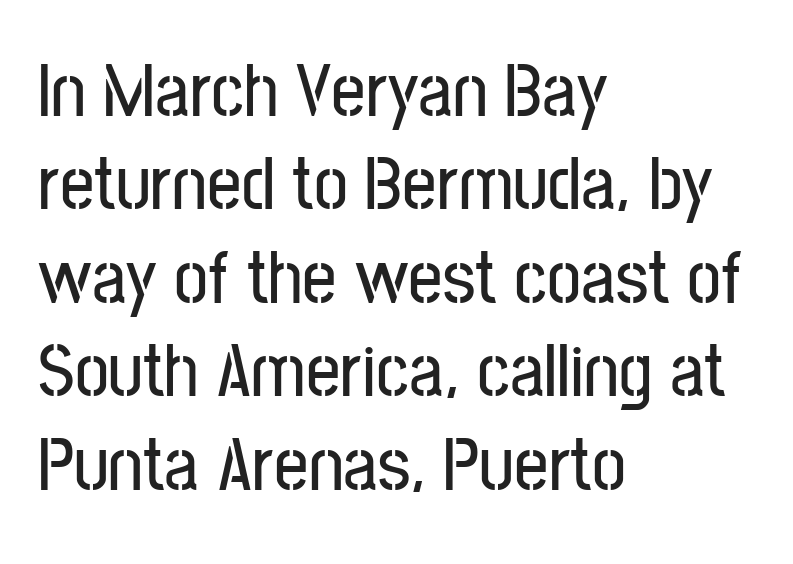
The image shows 76 px condensed sans-serif type, upright; set left-aligned, line spacing 1.23x, normal letter spacing, not underlined; low stroke contrast and a medium x-height.
